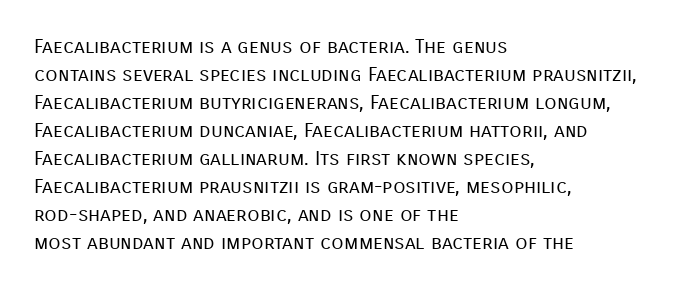
A roman cut, with each character standing at attention. Compared with a centered layout, this one pins lines to the left instead. Evenly set lines give the paragraph a standard silhouette. Heft: none added — not bold. The baseline area is clear.
